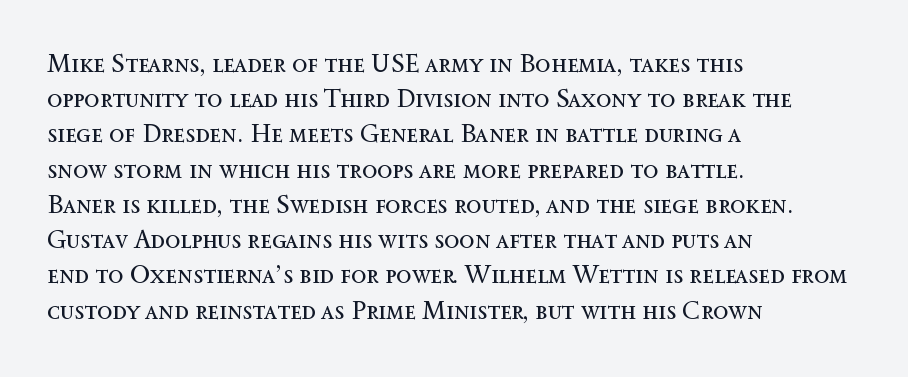
Q: Is the text bold? A: No.
Q: Is the text italic (slanted)? A: No, it is upright.
Q: Is the text underlined? A: No.
Q: How is the paragraph aligned? A: Left-aligned.
Q: Is the spacing between letters normal or unusually wide? A: Normal.
Q: Is the spacing between lines tight, normal or loose? A: Normal.
